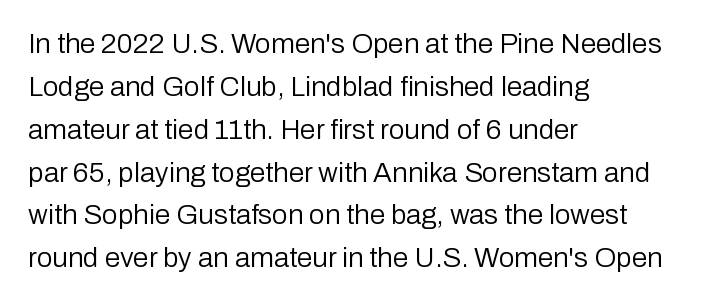
The image shows 28 px regular-weight sans-serif type, upright; set left-aligned, normal line spacing (1.53x), normal letter spacing, not underlined; low stroke contrast and a medium x-height.
